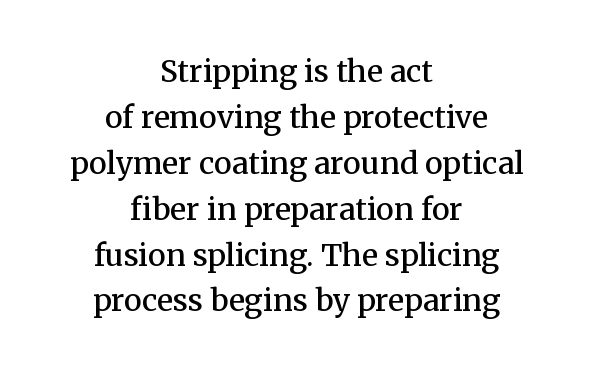
Posture: upright roman. Quick note: interline space is typical. The type is set solid horizontally, with unmodified tracking. Does the type have serifs? Yes, each stem ends in a small foot.
